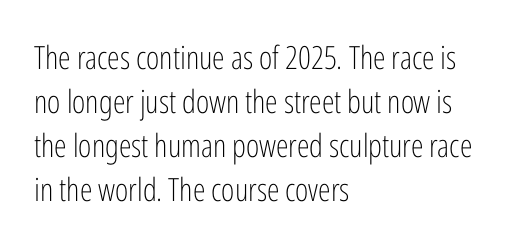
Q: Is the text bold? A: No.
Q: Is the text italic (slanted)? A: No, it is upright.
Q: Is the typeface a serif or a sans-serif typeface? A: Sans-serif.
Q: Is the text underlined? A: No.
Q: How is the paragraph aligned? A: Left-aligned.
Q: Is the spacing between letters normal or unusually wide? A: Normal.
Q: Is the spacing between lines tight, normal or loose? A: Normal.
Q: Width (condensed, normal, or wide)? A: Condensed.
Q: Stroke contrast? A: Low.
Q: x-height? A: Medium.
Q: Monospaced? A: No.
